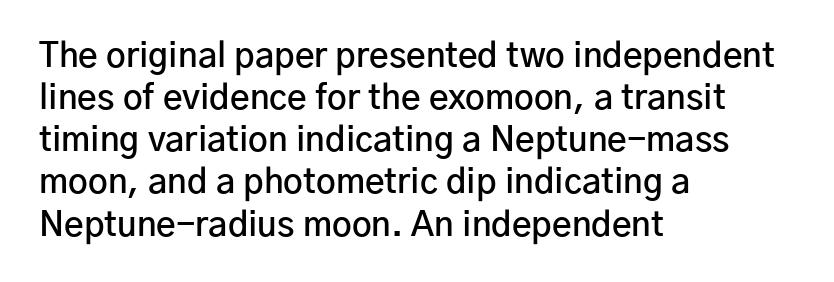
Caption: semibold face, moderately heavy strokes. Nope, not italic — everything's standing straight. This sample has the flowing, uneven cadence of proportional lettering. Tracking value appears to be zero — textbook default spacing.
